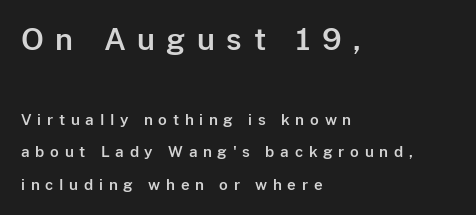
Q: Is the text italic (slanted)? A: No, it is upright.
Q: Is the typeface a serif or a sans-serif typeface? A: Sans-serif.
Q: Is the text underlined? A: No.
Q: How is the paragraph aligned? A: Left-aligned.
Q: Is the spacing between letters normal or unusually wide? A: Unusually wide.
Q: Is the spacing between lines tight, normal or loose? A: Loose.
Q: Which block of text is set in a larger size, the first (top) or the second (bottom)? A: The first (top) one.
Q: Width (condensed, normal, or wide)? A: Normal.
Q: Stroke contrast? A: Low.
Q: x-height? A: Medium.
Q: Monospaced? A: No.
